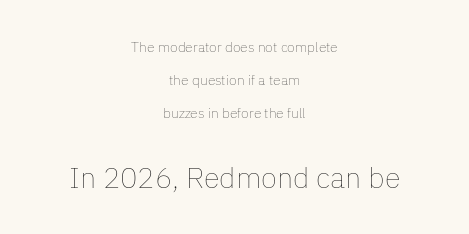
The image shows 29 px thin type, upright; set centered, loose line spacing (2.34x), normal letter spacing, not underlined; the second (bottom) block is 2.07x larger; low stroke contrast and a medium x-height.
